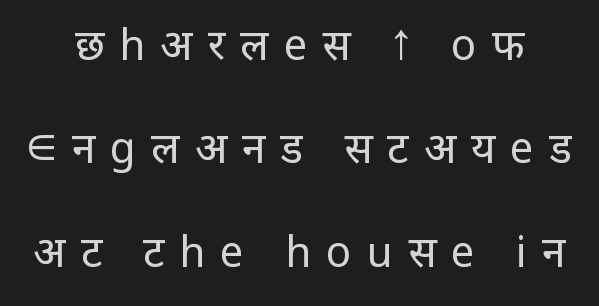
The image shows 42 px regular-weight sans-serif type, upright; set loose line spacing (2.46x), unusually wide letter spacing (+0.36 em), not underlined; low stroke contrast and a large x-height.
